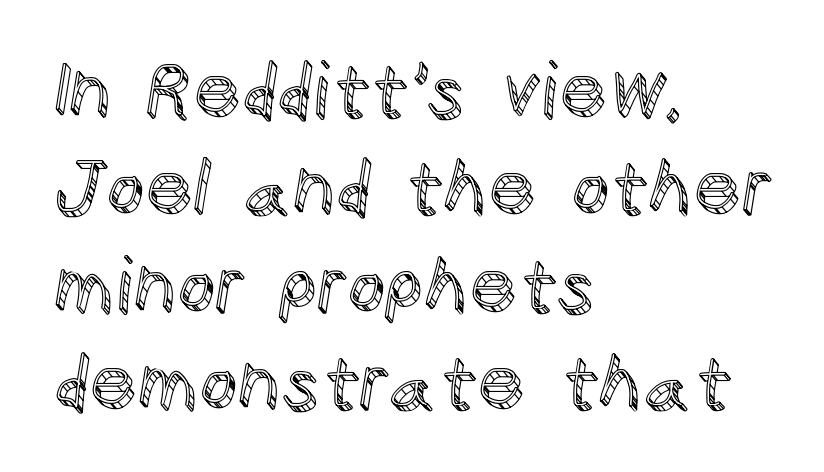
Q: Is the text italic (slanted)? A: Yes.
Q: Is the text underlined? A: No.
Q: How is the paragraph aligned? A: Left-aligned.
Q: Is the spacing between letters normal or unusually wide? A: Normal.
Q: Is the spacing between lines tight, normal or loose? A: Normal.
Q: Width (condensed, normal, or wide)? A: Normal.
Q: x-height? A: Large.
Q: Monospaced? A: No.
